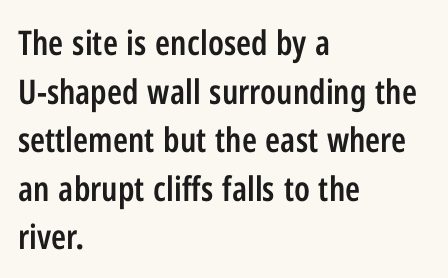
You can tell from the bare stems that sans-serif type was used. Character widths vary here, with narrow letters taking less room than wide ones. Where is the straight margin? On the left. The designer left line spacing at the default. The specimen reads as upright at a glance. Does extra space separate the letters? No, they use regular spacing.
